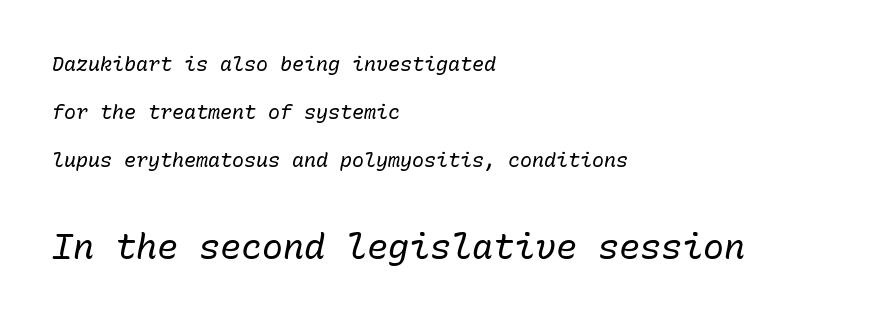
Q: Is the text bold? A: No.
Q: Is the text italic (slanted)? A: Yes, it leans right by about 10 degrees.
Q: Is the text underlined? A: No.
Q: How is the paragraph aligned? A: Left-aligned.
Q: Is the spacing between letters normal or unusually wide? A: Normal.
Q: Is the spacing between lines tight, normal or loose? A: Loose.
Q: Which block of text is set in a larger size, the first (top) or the second (bottom)? A: The second (bottom) one.
Q: Width (condensed, normal, or wide)? A: Normal.
Q: Stroke contrast? A: Low.
Q: x-height? A: Medium.
Q: Monospaced? A: Yes.
